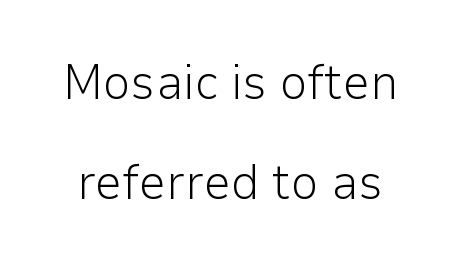
Q: Is the text bold? A: No.
Q: Is the text italic (slanted)? A: No, it is upright.
Q: Is the typeface a serif or a sans-serif typeface? A: Sans-serif.
Q: Is the text underlined? A: No.
Q: Is the spacing between letters normal or unusually wide? A: Normal.
Q: Is the spacing between lines tight, normal or loose? A: Loose.
Q: Width (condensed, normal, or wide)? A: Normal.
Q: Stroke contrast? A: Low.
Q: x-height? A: Medium.
Q: Monospaced? A: No.
